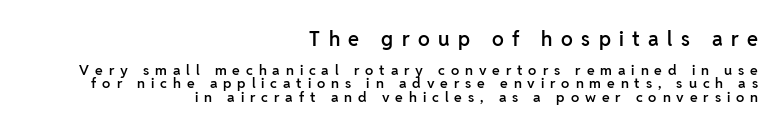
The image shows 20 px text type, upright; set right-aligned, tight line spacing (0.95x), unusually wide letter spacing (+0.42 em), not underlined; the first (top) block is 1.43x larger.
